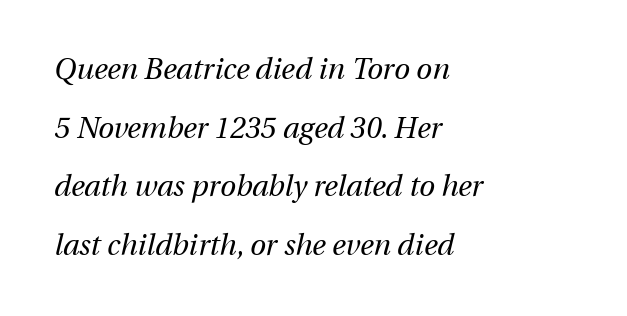
The image shows 29 px regular-weight type, italic (leaning right); set left-aligned, loose line spacing (2.02x), normal letter spacing, not underlined; medium stroke contrast and a medium x-height.
